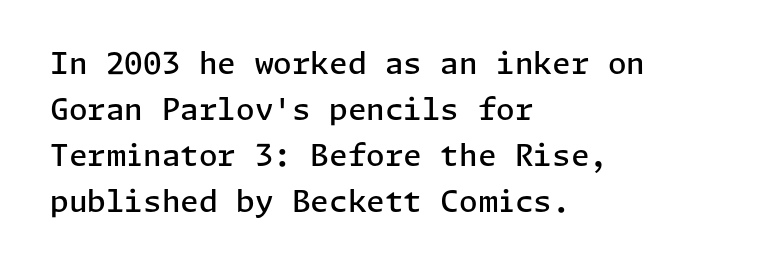
The lines sit at an ordinary, default distance from one another. Teacher's note: observe the even left margin — that is flush-left alignment. The type sits square on the baseline with zero lean. Underline: absent. How heavy is the stroke? Medium-heavy — a semibold, shy of bold. Letterform terminals end flat and unadorned throughout the passage.
